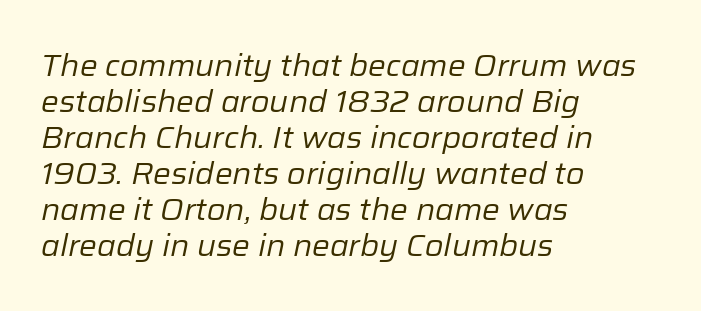
One-word summary of the alignment: left. Letters rest on an invisible, unmarked baseline. Compared with ordinary roman type, these characters are visibly tilted. Students, note that the glyphs here touch the page at normal intervals.
